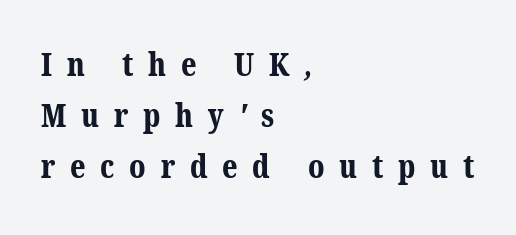
If you measured baseline to baseline, you'd find a middling distance. Each word looks stretched out because of the extra space between its letters. Unlike a clean sans, this face finishes its strokes with serifs. Character widths vary here, with narrow letters taking less room than wide ones. The ragged edge is on the right, which tells us the setting is flush left. Glance below the letters and you will spot only blank space.
